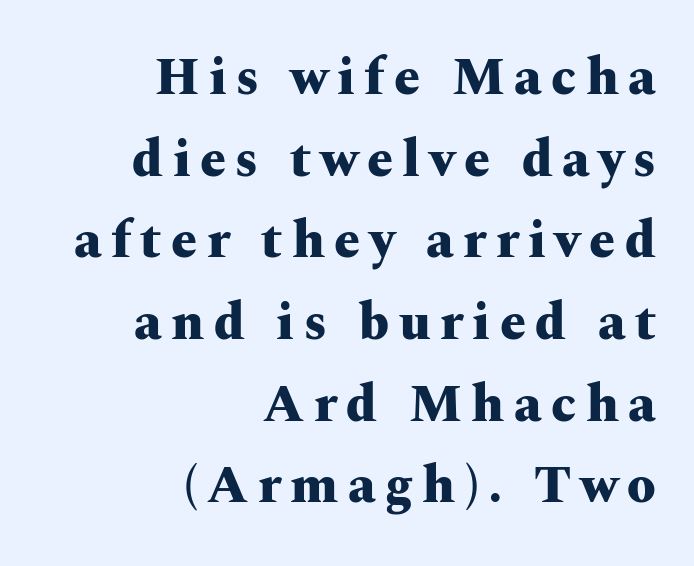
The lines in this sample share a right terminus and differ only in where they begin. Students, this is bold: see how much ink each stroke carries. Serifs: yes, visible at the terminals of the letterforms. The words here are not underlined. Upright lettering throughout. Summary of vertical rhythm: regular, with standard interline spacing.
